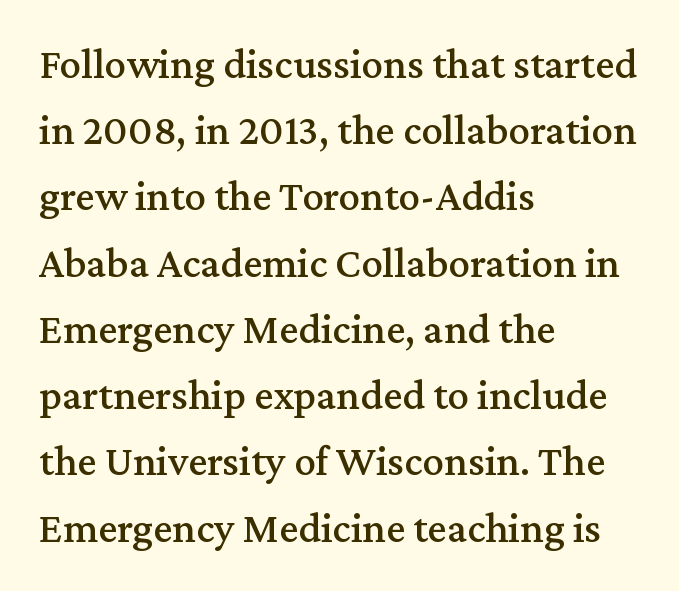
The image shows 43 px serif type, upright; set left-aligned, normal line spacing (1.54x), normal letter spacing, not underlined; medium stroke contrast and a medium x-height.
